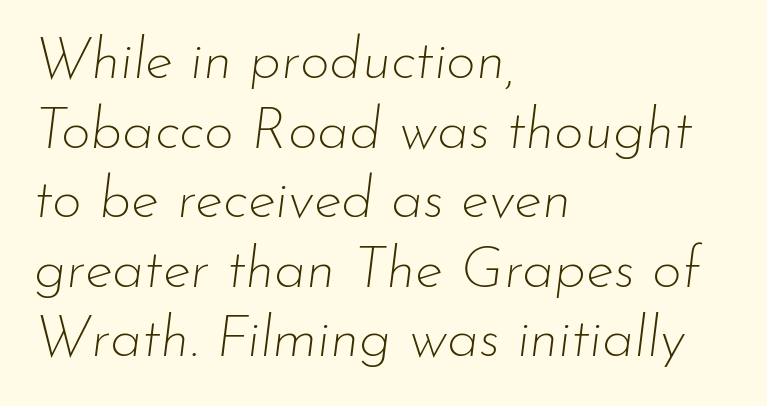
Q: Is the text bold? A: No.
Q: Is the text italic (slanted)? A: Yes, it leans right by about 7 degrees.
Q: Is the text underlined? A: No.
Q: How is the paragraph aligned? A: Left-aligned.
Q: Is the spacing between letters normal or unusually wide? A: Normal.
Q: Width (condensed, normal, or wide)? A: Normal.
Q: Stroke contrast? A: Low.
Q: x-height? A: Small.
Q: Monospaced? A: No.
